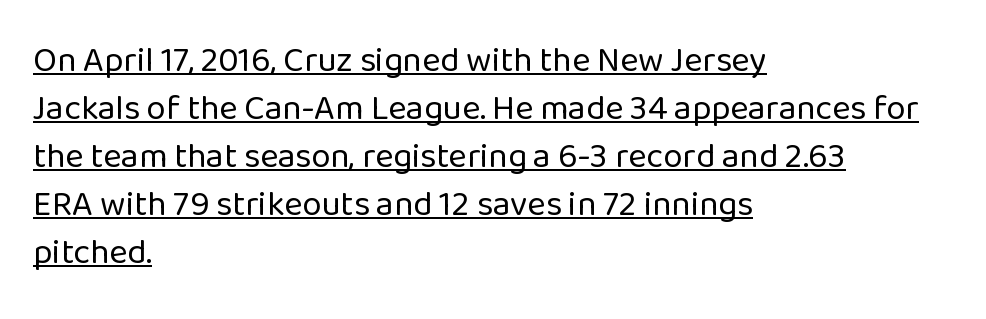
The image shows 35 px regular-weight sans-serif type, upright; set left-aligned, normal line spacing (1.37x), normal letter spacing, underlined; low stroke contrast and a medium x-height.
